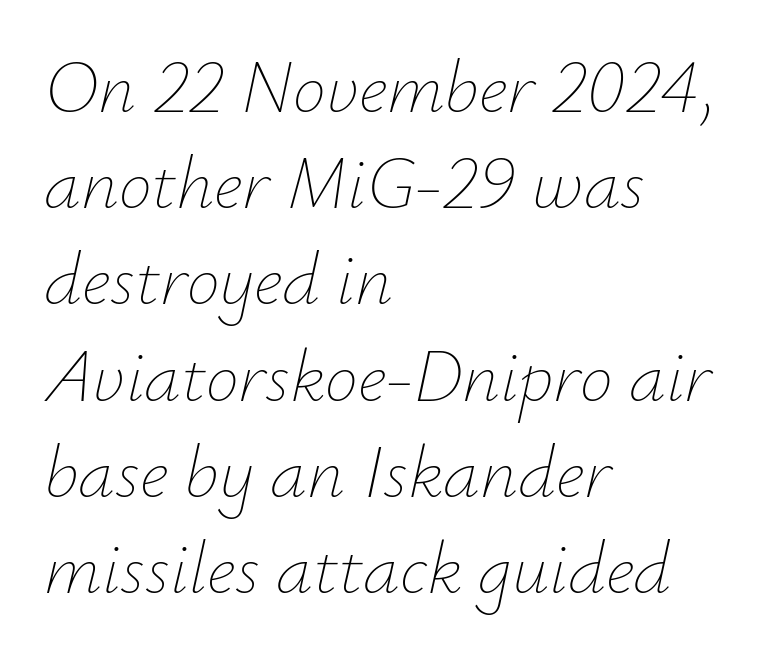
{"italic": "yes", "lean": "right", "slant_degrees": 12, "bold": "no", "weight": "thin", "width": "normal", "stroke_contrast": "low", "x_height": "small", "monospaced": "no", "underline": "no", "align": "left", "line_spacing": "normal", "line_spacing_ratio": 1.3, "letter_spacing": "normal", "letter_spacing_em": 0.0, "glyph_px": 74}
